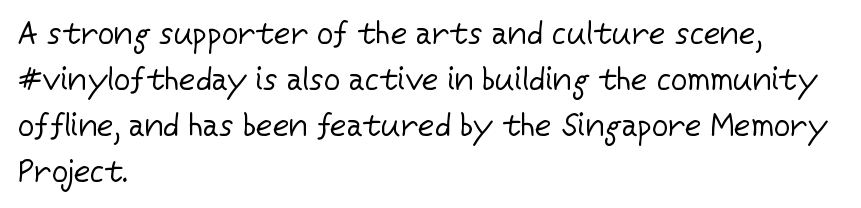
Q: Is the text bold? A: No.
Q: Is the text italic (slanted)? A: No, it is upright.
Q: Is the typeface a serif or a sans-serif typeface? A: Sans-serif.
Q: Is the text underlined? A: No.
Q: How is the paragraph aligned? A: Left-aligned.
Q: Is the spacing between letters normal or unusually wide? A: Normal.
Q: Is the spacing between lines tight, normal or loose? A: Normal.
Q: Width (condensed, normal, or wide)? A: Normal.
Q: Stroke contrast? A: Low.
Q: x-height? A: Medium.
Q: Monospaced? A: No.
